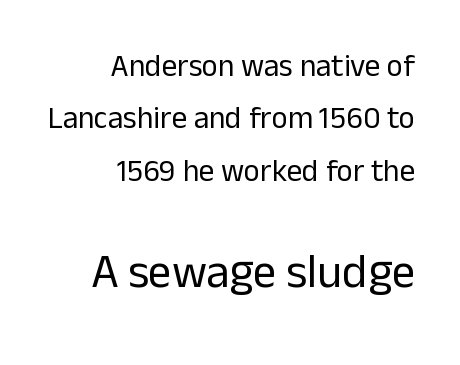
Casual observation: everything's shoved over to the right. Horizontal bands of white between lines are of average thickness. The horizontal fit of the characters is conventional and even. Glance below the letters and you will spot only blank space.
